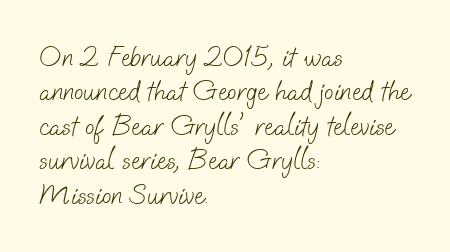
{"serif": "no", "bold": "no", "weight": "light", "width": "normal", "stroke_contrast": "low", "x_height": "small", "monospaced": "no", "underline": "no", "align": "left", "line_spacing_ratio": 1.23, "letter_spacing": "normal", "letter_spacing_em": 0.0, "glyph_px": 28}
